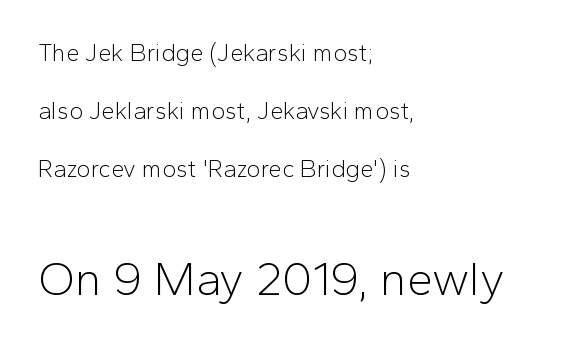
The image shows 47 px light sans-serif type, upright; set left-aligned, loose line spacing (2.42x), normal letter spacing, not underlined; the second (bottom) block is 1.96x larger; low stroke contrast and a medium x-height.
